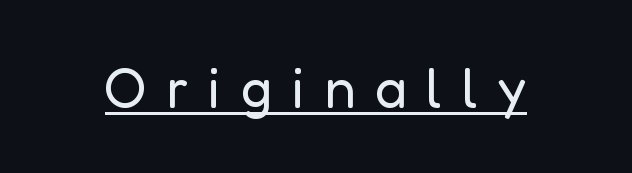
The image shows 56 px regular-weight sans-serif type, upright; set unusually wide letter spacing (+0.35 em), underlined; low stroke contrast and a medium x-height.
